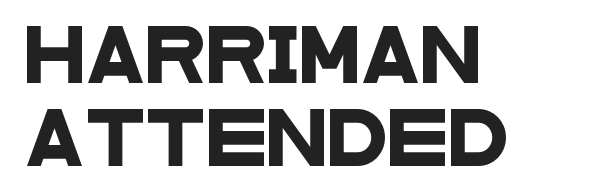
Think of a printed novel: that variable character pitch is what you see here. Letterform terminals end flat and unadorned throughout the passage. Is there much room between lines? A standard amount, neither cramped nor airy. The space directly below the letters is spotless. Glyph-to-glyph distance matches everyday printed text.
